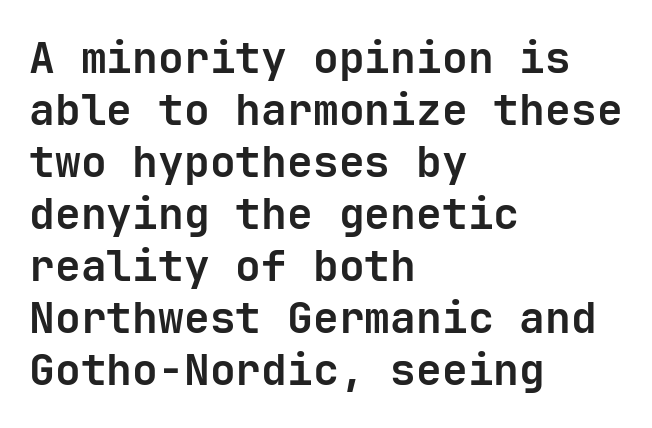
{"serif": "no", "italic": "no", "bold": "yes", "weight": "bold", "width": "normal", "stroke_contrast": "low", "x_height": "medium", "monospaced": "yes", "underline": "no", "align": "left", "line_spacing_ratio": 1.21, "letter_spacing": "normal", "letter_spacing_em": 0.0, "glyph_px": 43}
